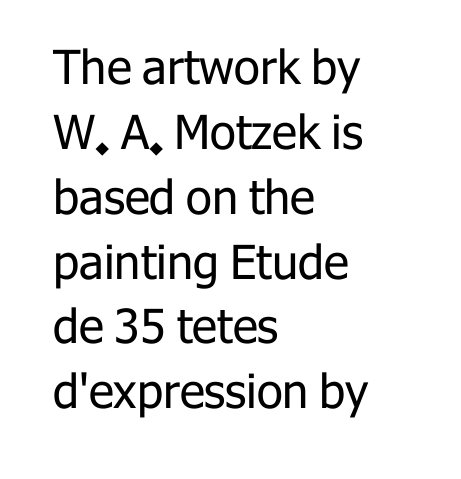
{"serif": "no", "italic": "no", "bold": "no", "weight": "regular", "width": "normal", "stroke_contrast": "low", "x_height": "medium", "monospaced": "no", "underline": "no", "align": "left", "line_spacing": "normal", "line_spacing_ratio": 1.38, "letter_spacing": "normal", "letter_spacing_em": 0.0, "glyph_px": 47}
